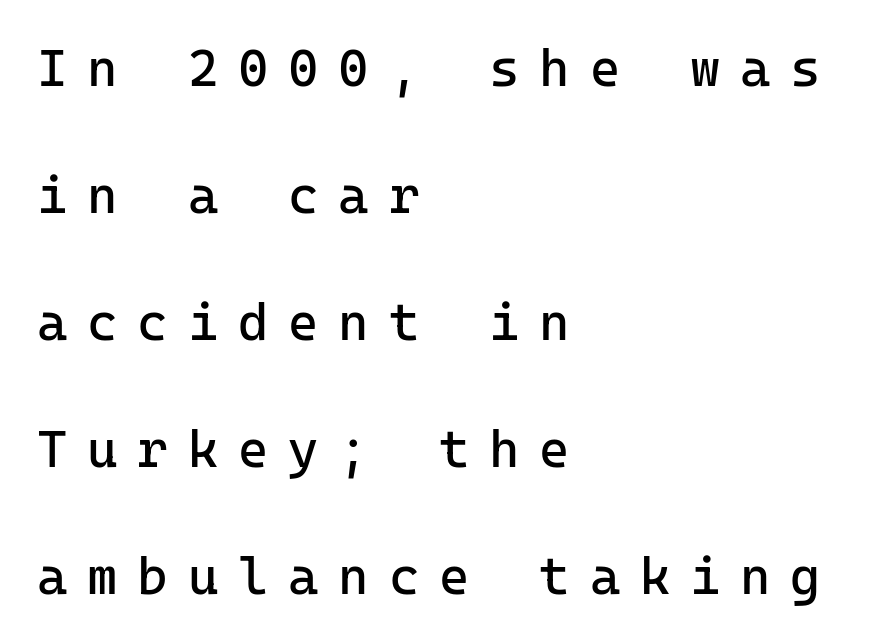
Q: Is the text bold? A: No.
Q: Is the text italic (slanted)? A: No, it is upright.
Q: Is the typeface a serif or a sans-serif typeface? A: Sans-serif.
Q: Is the text underlined? A: No.
Q: How is the paragraph aligned? A: Left-aligned.
Q: Is the spacing between letters normal or unusually wide? A: Unusually wide.
Q: Is the spacing between lines tight, normal or loose? A: Loose.
Q: Width (condensed, normal, or wide)? A: Normal.
Q: Stroke contrast? A: Low.
Q: x-height? A: Medium.
Q: Monospaced? A: Yes.
